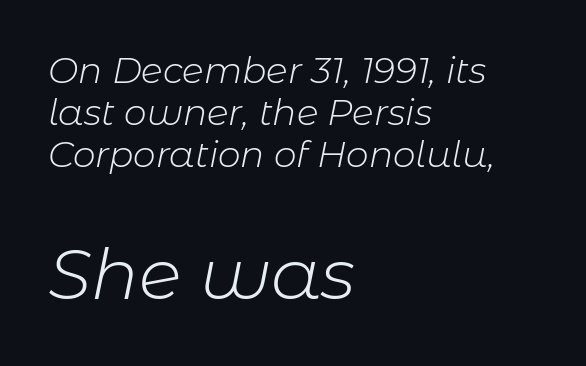
Q: Is the text bold? A: No.
Q: Is the text italic (slanted)? A: Yes, it leans right by about 11 degrees.
Q: Is the text underlined? A: No.
Q: How is the paragraph aligned? A: Left-aligned.
Q: Is the spacing between letters normal or unusually wide? A: Normal.
Q: Which block of text is set in a larger size, the first (top) or the second (bottom)? A: The second (bottom) one.
Q: Width (condensed, normal, or wide)? A: Normal.
Q: Stroke contrast? A: Low.
Q: x-height? A: Medium.
Q: Monospaced? A: No.
